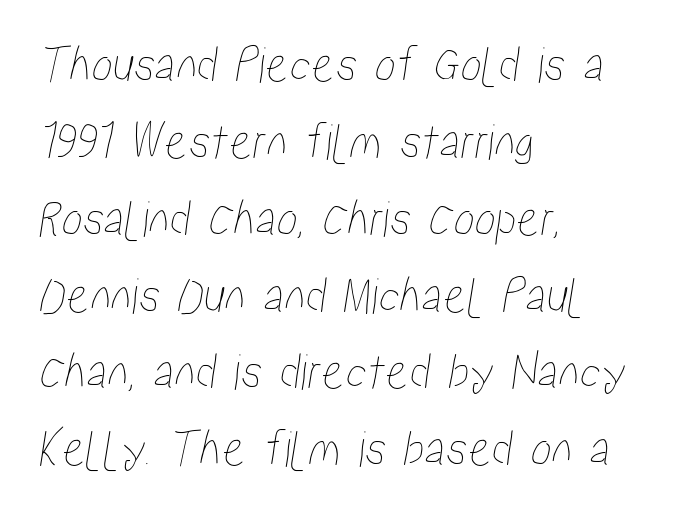
Q: Is the text underlined? A: No.
Q: How is the paragraph aligned? A: Left-aligned.
Q: Is the spacing between letters normal or unusually wide? A: Normal.
Q: Is the spacing between lines tight, normal or loose? A: Normal.
Q: Width (condensed, normal, or wide)? A: Condensed.
Q: Stroke contrast? A: Low.
Q: x-height? A: Medium.
Q: Monospaced? A: No.
